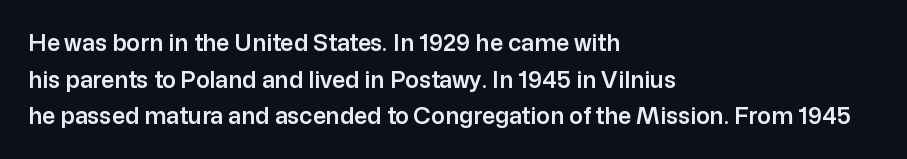
Rendered with straight, roman letterforms. Notice how the passage keeps a crisp vertical edge on the left only. A typesetter would call this leading conventional body-copy spacing. Is the letter spacing exaggerated? No — it looks like the ordinary default.
